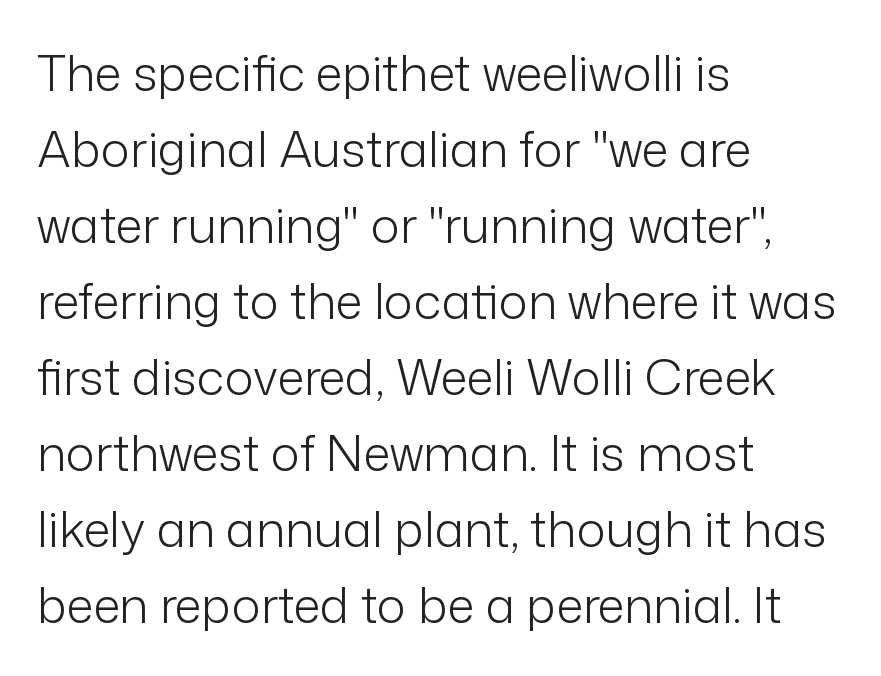
These lines stack with their left ends in a neat column. Compared with typical paragraphs, the rows here are spaced about the same. The designer went with a sans here, leaving each stem footless. Ordinary non-slanted type is in use. This rendering leaves character spacing at its baseline value. Weight class: somewhere from thin through regular.
